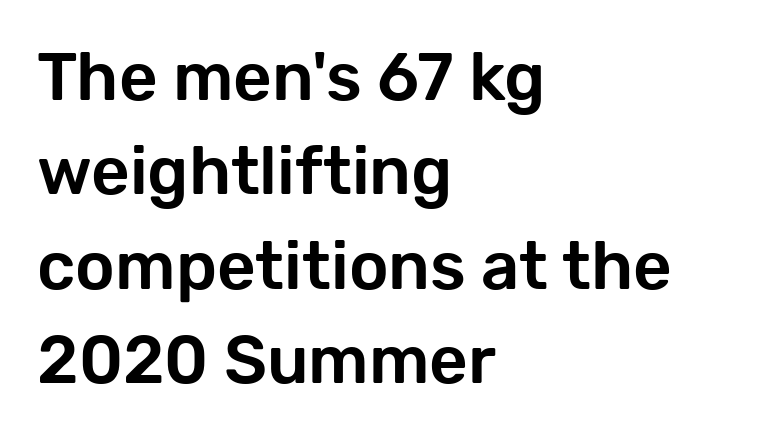
Q: Is the text italic (slanted)? A: No, it is upright.
Q: Is the typeface a serif or a sans-serif typeface? A: Sans-serif.
Q: Is the text underlined? A: No.
Q: How is the paragraph aligned? A: Left-aligned.
Q: Is the spacing between letters normal or unusually wide? A: Normal.
Q: Is the spacing between lines tight, normal or loose? A: Normal.
Q: Width (condensed, normal, or wide)? A: Normal.
Q: Stroke contrast? A: Low.
Q: x-height? A: Medium.
Q: Monospaced? A: No.
